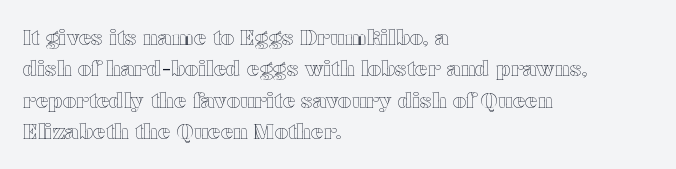
The image shows 21 px text type, upright; set left-aligned, normal line spacing (1.49x), normal letter spacing, not underlined.
